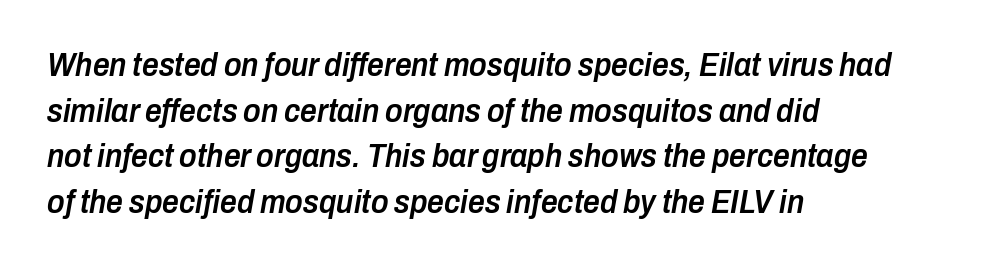
The lines sit at an ordinary, default distance from one another. How are the letters spaced? Ordinarily, with no added tracking. Stroke thickness is moderately raised; the sample reads as semibold. A typesetter would call this proportional, since set widths differ per character.
